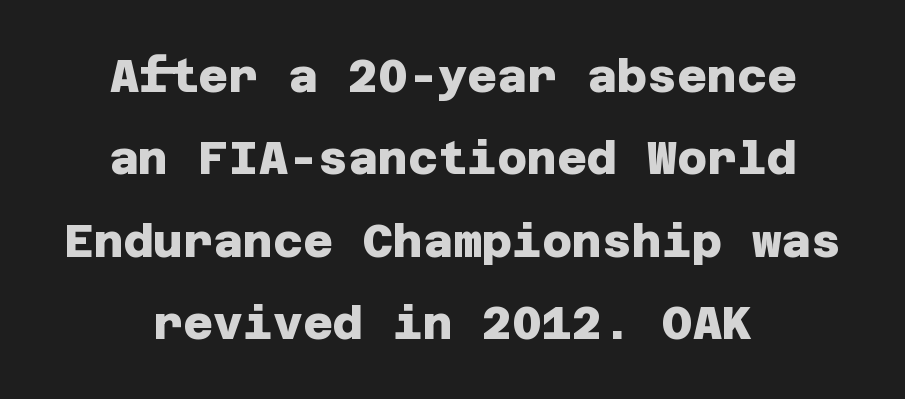
{"serif": "no", "bold": "yes", "weight": "heavy", "width": "normal", "stroke_contrast": "low", "x_height": "large", "underline": "no", "line_spacing_ratio": 1.79, "letter_spacing": "normal", "letter_spacing_em": 0.0, "glyph_px": 46}
